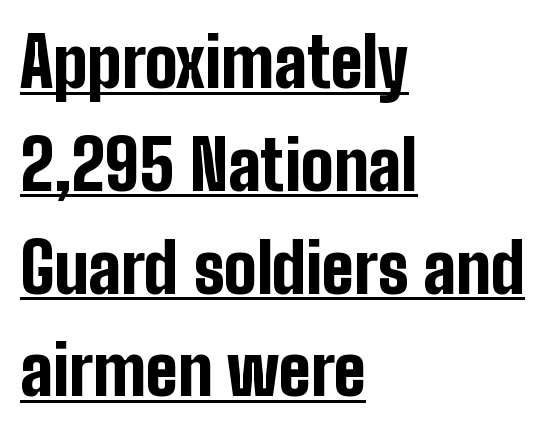
{"serif": "no", "italic": "no", "bold": "yes", "weight": "bold", "width": "condensed", "stroke_contrast": "low", "x_height": "medium", "monospaced": "no", "underline": "yes", "align": "left", "line_spacing": "normal", "line_spacing_ratio": 1.49, "letter_spacing": "normal", "letter_spacing_em": 0.0, "glyph_px": 69}
